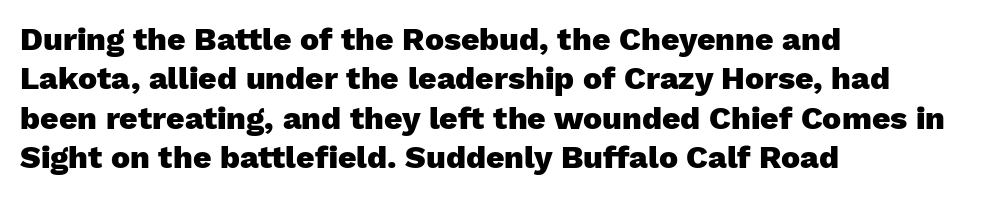
Q: Is the text bold? A: Yes.
Q: Is the text italic (slanted)? A: No, it is upright.
Q: Is the typeface a serif or a sans-serif typeface? A: Sans-serif.
Q: Is the text underlined? A: No.
Q: How is the paragraph aligned? A: Left-aligned.
Q: Is the spacing between letters normal or unusually wide? A: Normal.
Q: Width (condensed, normal, or wide)? A: Normal.
Q: Stroke contrast? A: Low.
Q: x-height? A: Medium.
Q: Monospaced? A: No.
